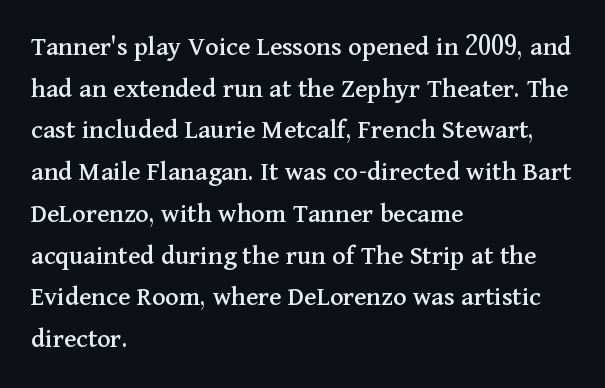
{"serif": "yes", "italic": "no", "width": "normal", "stroke_contrast": "medium", "x_height": "medium", "monospaced": "no", "underline": "no", "align": "left", "line_spacing": "normal", "line_spacing_ratio": 1.49, "letter_spacing": "normal", "letter_spacing_em": 0.0, "glyph_px": 28}
